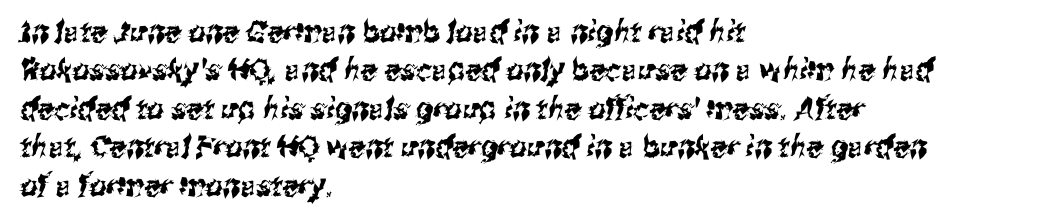
{"serif": "no", "width": "condensed", "stroke_contrast": "medium", "x_height": "medium", "monospaced": "no", "underline": "no", "align": "left", "line_spacing": "normal", "line_spacing_ratio": 1.28, "letter_spacing": "normal", "letter_spacing_em": 0.0, "glyph_px": 30}
